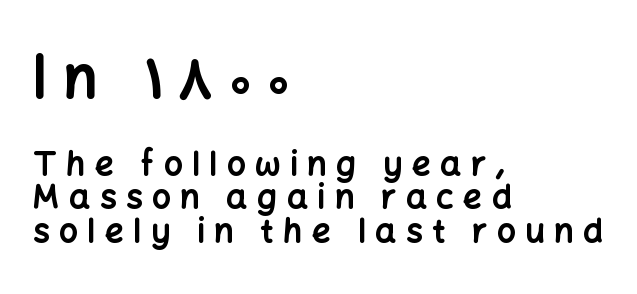
{"serif": "no", "italic": "no", "bold": "yes", "weight": "bold", "width": "normal", "stroke_contrast": "low", "x_height": "medium", "monospaced": "no", "underline": "no", "align": "left", "line_spacing": "tight", "line_spacing_ratio": 1.01, "letter_spacing": "wide", "letter_spacing_em": 0.29, "larger_block": "first", "size_ratio": 1.76, "glyph_px": 58}
